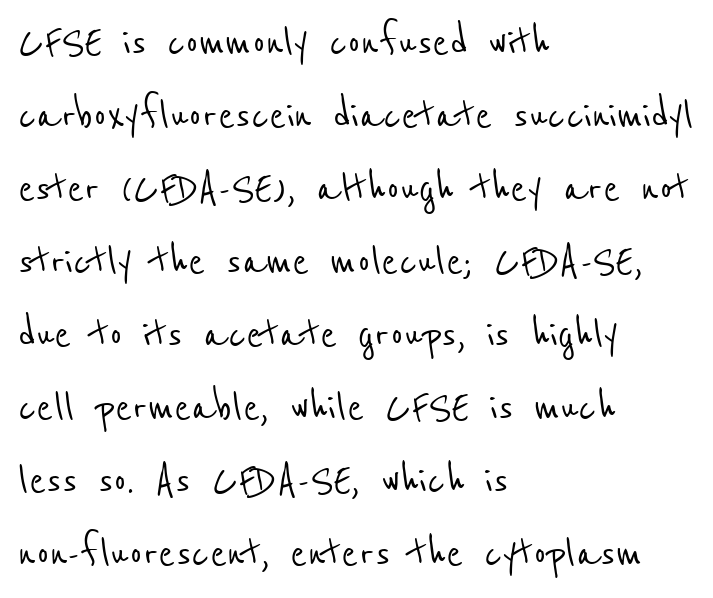
{"serif": "no", "width": "condensed", "stroke_contrast": "low", "x_height": "medium", "monospaced": "no", "underline": "no", "align": "left", "line_spacing": "normal", "line_spacing_ratio": 1.46, "letter_spacing": "normal", "letter_spacing_em": 0.0, "glyph_px": 50}
